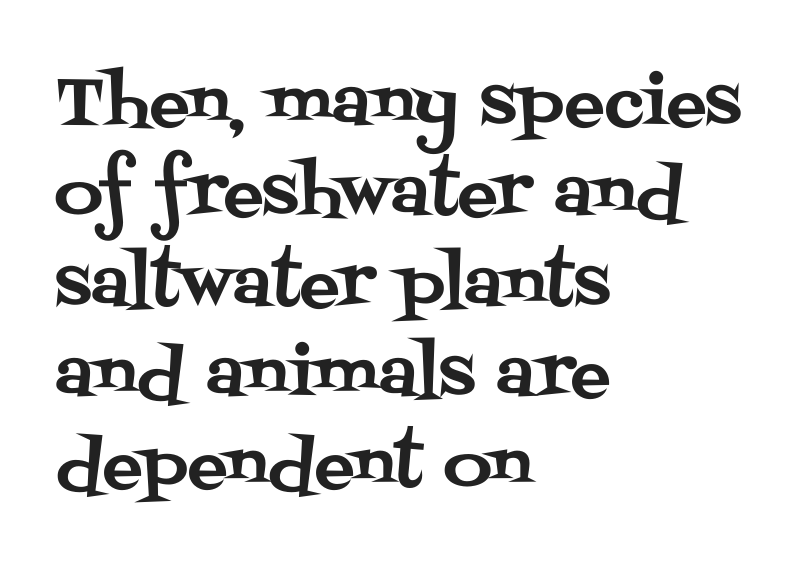
Q: Is the text italic (slanted)? A: No, it is upright.
Q: Is the typeface a serif or a sans-serif typeface? A: Serif.
Q: Is the text underlined? A: No.
Q: How is the paragraph aligned? A: Left-aligned.
Q: Is the spacing between letters normal or unusually wide? A: Normal.
Q: Is the spacing between lines tight, normal or loose? A: Normal.
Q: Width (condensed, normal, or wide)? A: Normal.
Q: Stroke contrast? A: Medium.
Q: x-height? A: Large.
Q: Monospaced? A: No.
